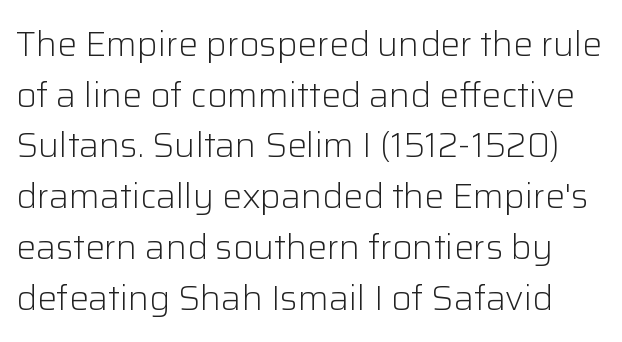
The image shows 35 px light sans-serif type, upright; set normal line spacing (1.45x), normal letter spacing, not underlined; low stroke contrast and a medium x-height.
